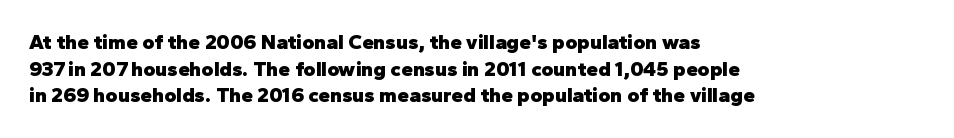
Q: Is the text bold? A: Yes.
Q: Is the text italic (slanted)? A: No, it is upright.
Q: Is the text underlined? A: No.
Q: How is the paragraph aligned? A: Left-aligned.
Q: Is the spacing between letters normal or unusually wide? A: Normal.
Q: Is the spacing between lines tight, normal or loose? A: Normal.
